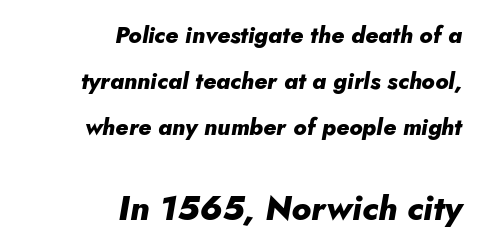
{"italic": "yes", "lean": "right", "slant_degrees": 5, "bold": "yes", "weight": "heavy", "width": "normal", "stroke_contrast": "low", "x_height": "small", "monospaced": "no", "underline": "no", "align": "right", "line_spacing": "loose", "line_spacing_ratio": 2.0, "letter_spacing": "normal", "letter_spacing_em": 0.0, "larger_block": "second", "size_ratio": 1.48, "glyph_px": 34}
